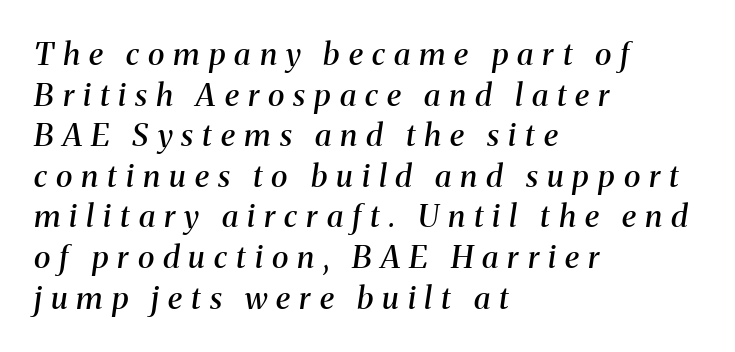
{"serif": "yes", "italic": "yes", "lean": "right", "slant_degrees": 8, "bold": "semi", "weight": "semibold", "width": "normal", "stroke_contrast": "medium", "x_height": "medium", "monospaced": "no", "underline": "no", "align": "left", "line_spacing": "normal", "line_spacing_ratio": 1.31, "letter_spacing": "wide", "letter_spacing_em": 0.29, "glyph_px": 31}
